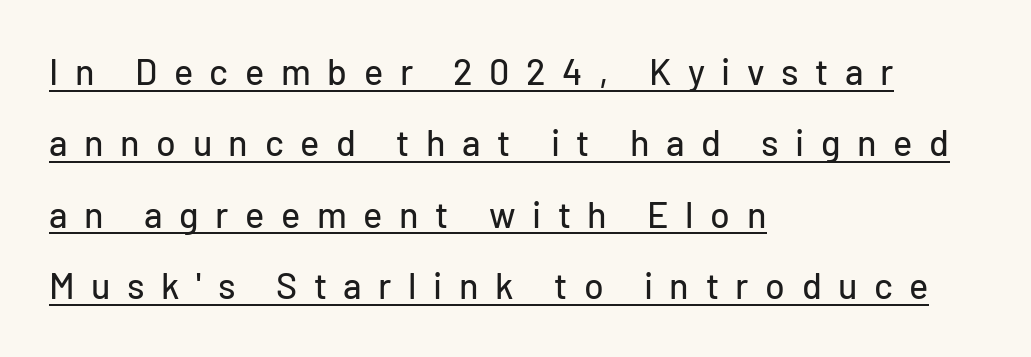
Q: Is the text italic (slanted)? A: No, it is upright.
Q: Is the typeface a serif or a sans-serif typeface? A: Sans-serif.
Q: Is the text underlined? A: Yes.
Q: How is the paragraph aligned? A: Left-aligned.
Q: Is the spacing between letters normal or unusually wide? A: Unusually wide.
Q: Is the spacing between lines tight, normal or loose? A: Loose.
Q: Width (condensed, normal, or wide)? A: Normal.
Q: Stroke contrast? A: Low.
Q: x-height? A: Medium.
Q: Monospaced? A: No.
